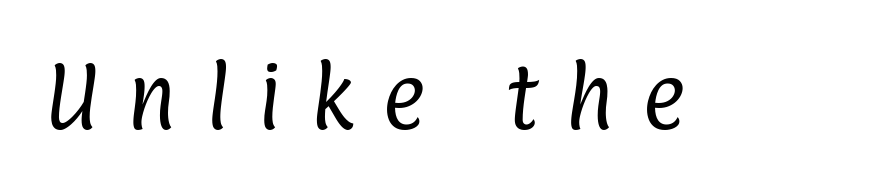
Q: Is the text bold? A: No.
Q: Is the typeface a serif or a sans-serif typeface? A: Sans-serif.
Q: Is the text underlined? A: No.
Q: Is the spacing between letters normal or unusually wide? A: Unusually wide.
Q: Width (condensed, normal, or wide)? A: Condensed.
Q: Stroke contrast? A: Low.
Q: x-height? A: Medium.
Q: Monospaced? A: No.
